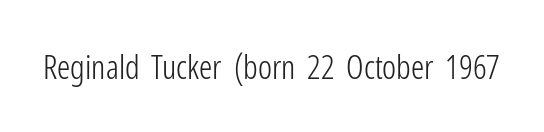
{"serif": "no", "italic": "no", "bold": "no", "weight": "light", "width": "condensed", "stroke_contrast": "low", "x_height": "medium", "monospaced": "no", "underline": "no", "letter_spacing": "normal", "letter_spacing_em": 0.0, "glyph_px": 33}
